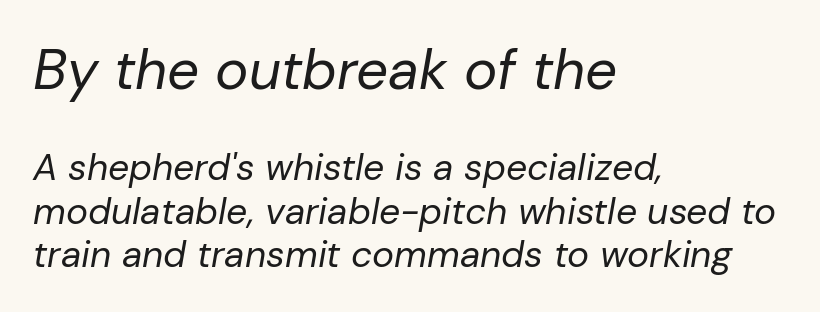
{"italic": "yes", "lean": "right", "slant_degrees": 10, "bold": "no", "weight": "regular", "width": "normal", "stroke_contrast": "low", "x_height": "medium", "monospaced": "no", "underline": "no", "align": "left", "line_spacing_ratio": 1.17, "letter_spacing": "normal", "letter_spacing_em": 0.0, "larger_block": "first", "size_ratio": 1.51, "glyph_px": 56}
